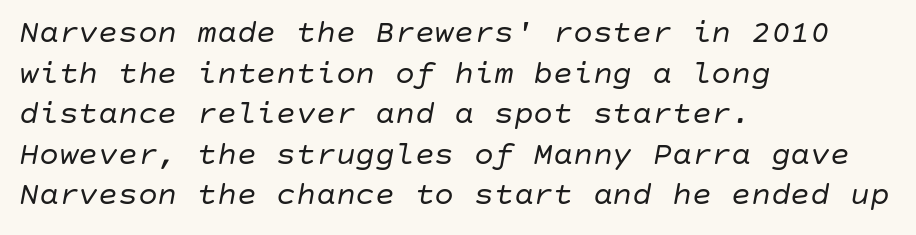
Just letters on the line, the space beneath them empty. In CSS terms this would be text-align: left. Quick note: italic. Observe the ordinary spacing: letters are neighbours, not strangers.
